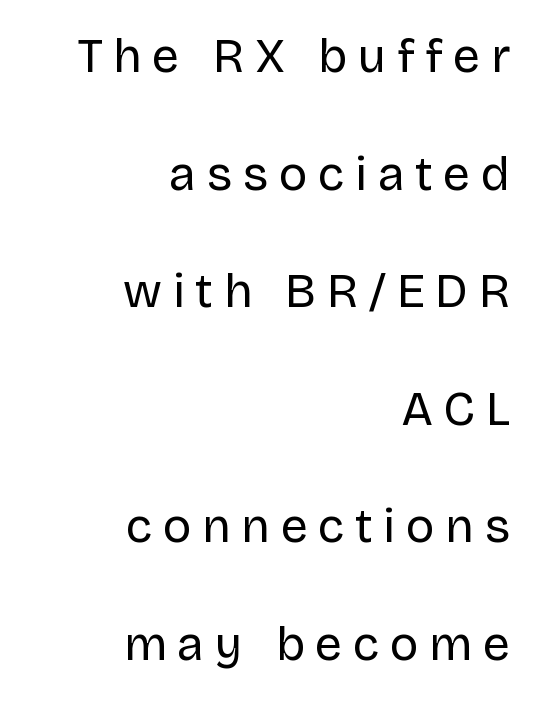
The image shows 48 px regular-weight sans-serif type, upright; set right-aligned, loose line spacing (2.45x), unusually wide letter spacing (+0.22 em), not underlined; low stroke contrast and a large x-height.
